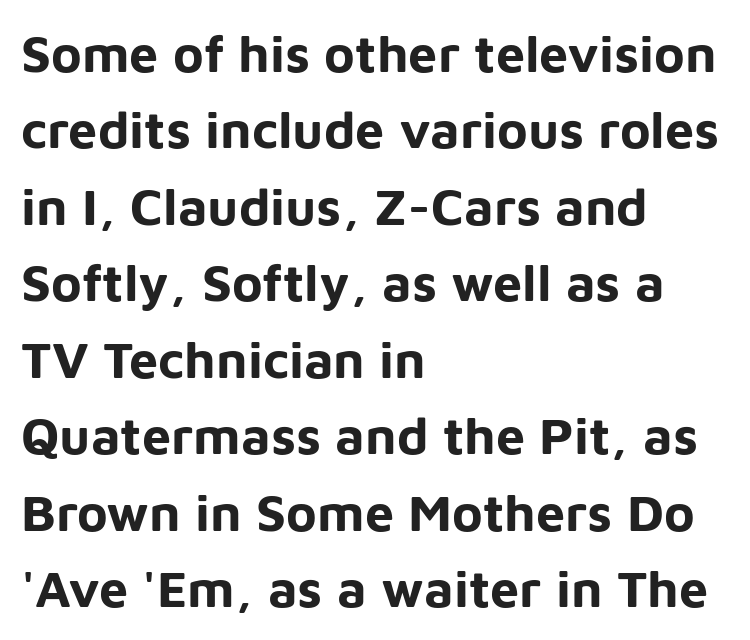
Quick note: interline space is typical. Type style note: lacks serifs. In terms of letterspacing, this is plain default setting. The passage shown is typed in a proportional face where columns would drift. Do the letters lean? They stand straight. Each line starts at the same left margin while the right side varies.
